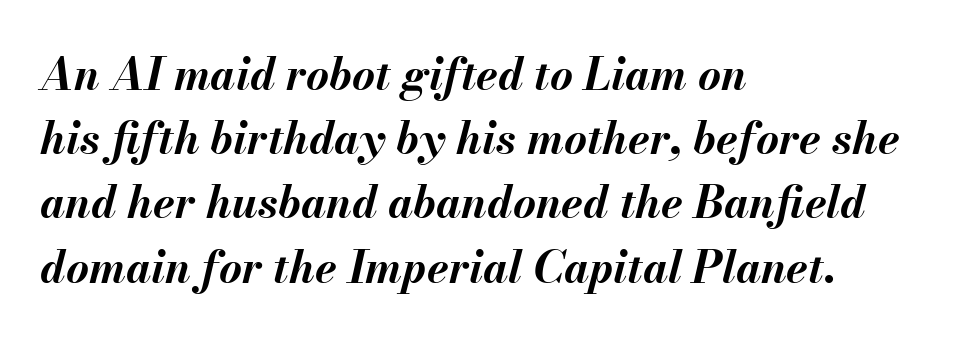
Q: Is the text bold? A: Yes.
Q: Is the text italic (slanted)? A: Yes, it leans right by about 13 degrees.
Q: Is the text underlined? A: No.
Q: How is the paragraph aligned? A: Left-aligned.
Q: Is the spacing between letters normal or unusually wide? A: Normal.
Q: Is the spacing between lines tight, normal or loose? A: Normal.
Q: Width (condensed, normal, or wide)? A: Normal.
Q: Stroke contrast? A: Medium.
Q: x-height? A: Small.
Q: Monospaced? A: No.
